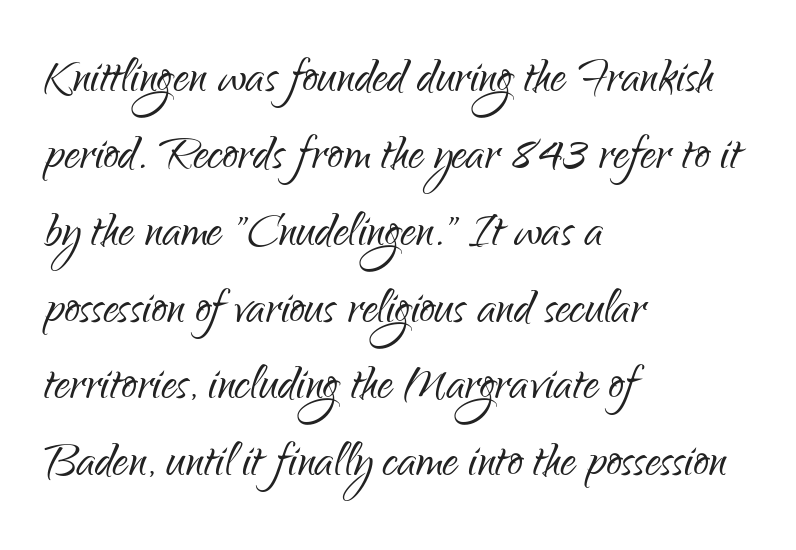
{"serif": "no", "bold": "no", "weight": "light", "width": "condensed", "stroke_contrast": "low", "x_height": "small", "monospaced": "no", "underline": "no", "align": "left", "line_spacing": "normal", "line_spacing_ratio": 1.26, "letter_spacing": "normal", "letter_spacing_em": 0.0, "glyph_px": 61}
